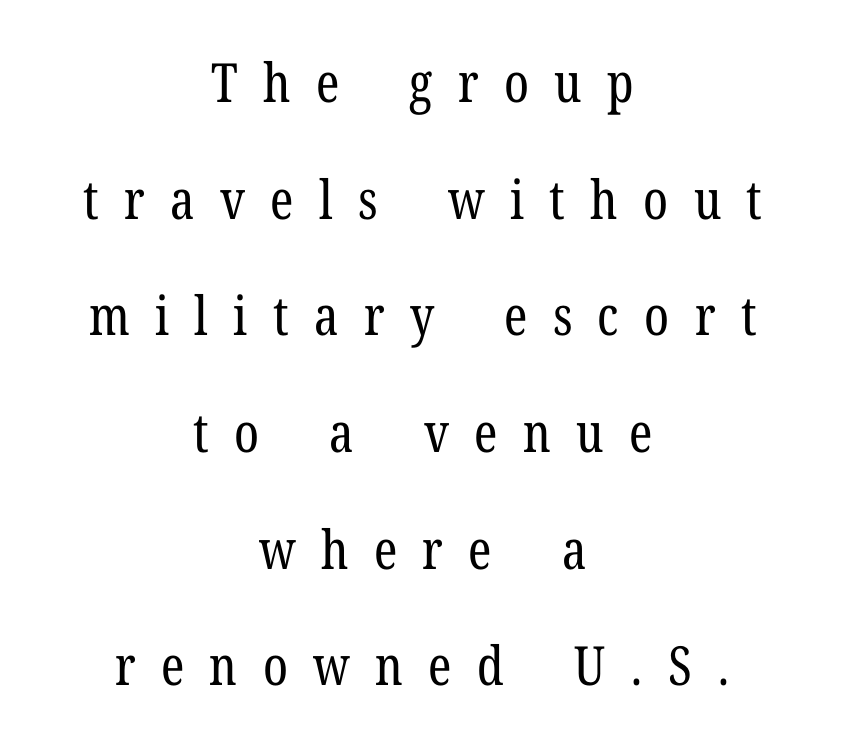
Baseline-to-baseline distance is far greater than the letter height. Ink coverage per letter is moderate at most. A typesetter would mark this as roman, not italic. Loose tracking; the words dissolve into strings of separated letters. Do the characters align in a grid? No, the font is proportional. The glyphs in this specimen are seriffed.
